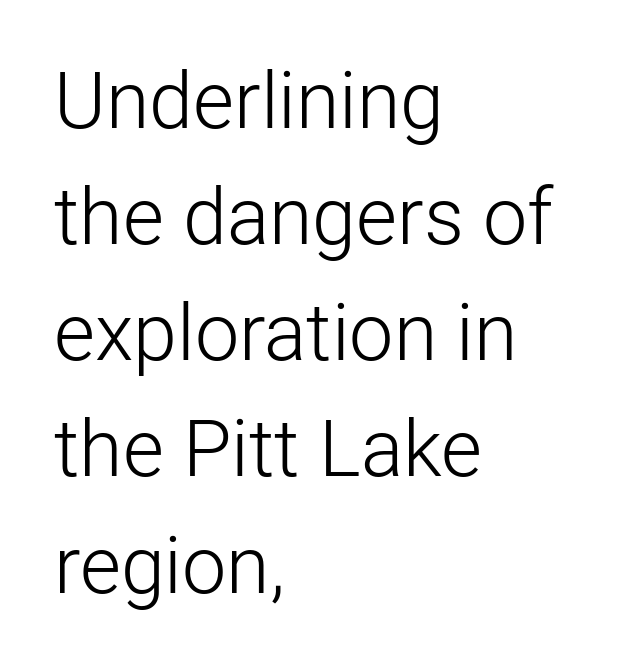
The image shows 79 px light sans-serif type, upright; set left-aligned, normal line spacing (1.47x), normal letter spacing, not underlined; low stroke contrast and a medium x-height.
